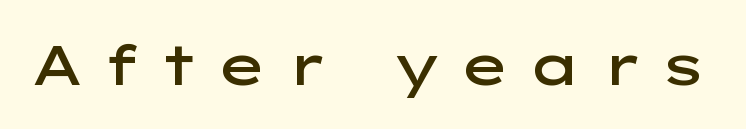
The image shows 55 px semibold, wide sans-serif type, upright; set unusually wide letter spacing (+0.31 em), not underlined; low stroke contrast and a medium x-height.
